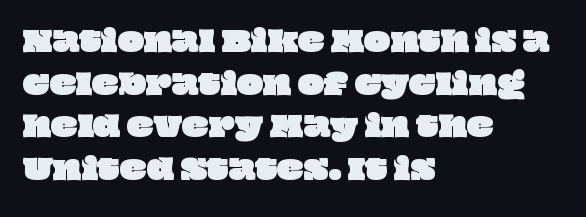
Underline: absent. The passage shown is typed in a proportional face where columns would drift. Horizontally, the lines are justified to the leading edge only. Baseline-to-baseline distance is the conventional proportion of letter height. The passage shown has conventional tracking throughout.
